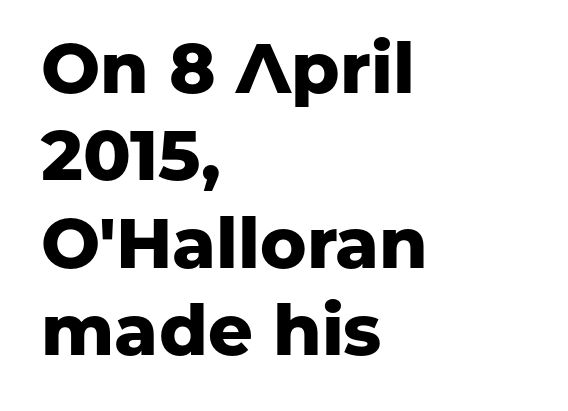
The image shows 70 px heavy sans-serif type, upright; set left-aligned, normal line spacing (1.25x), normal letter spacing, not underlined; low stroke contrast and a medium x-height.
